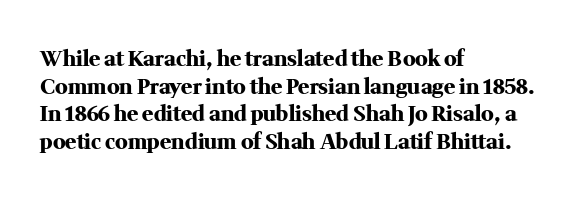
Normally led — the rows are evenly, conventionally spaced. Caption: standard tracking, unaltered. Check the space under the baseline: it is left empty. This sample is left-justified, so line endings fall wherever the words run out. These lines were composed using upright roman letters.
